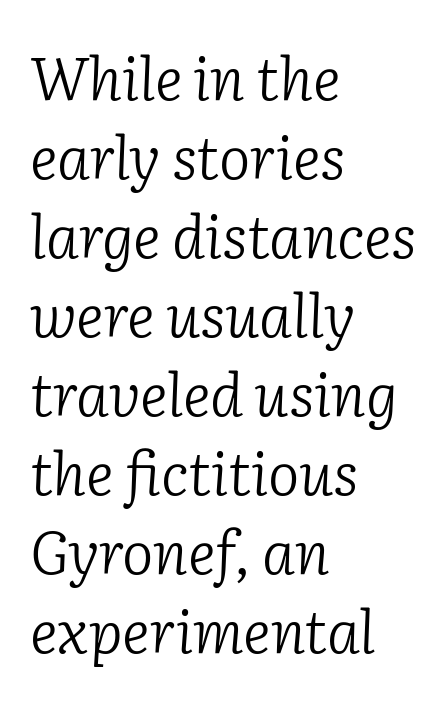
The image shows 59 px light serif type, italic (leaning right); set left-aligned, normal line spacing (1.34x), normal letter spacing, not underlined; low stroke contrast and a medium x-height.
